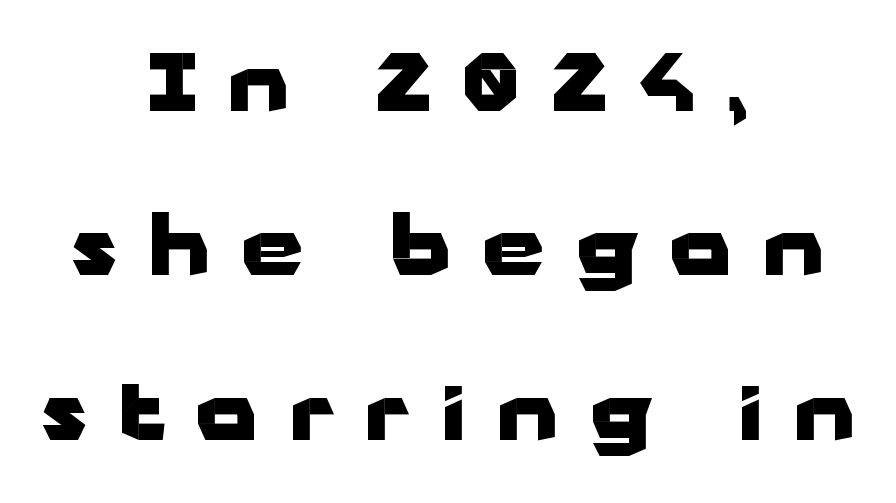
Is this a fixed-width face? No — the glyphs have proportional, varying widths. Short and long lines alike share a common midpoint. These words are printed bold, with thick strokes throughout. Beneath every word, the page is bare. A typesetter would label this face a sans.
